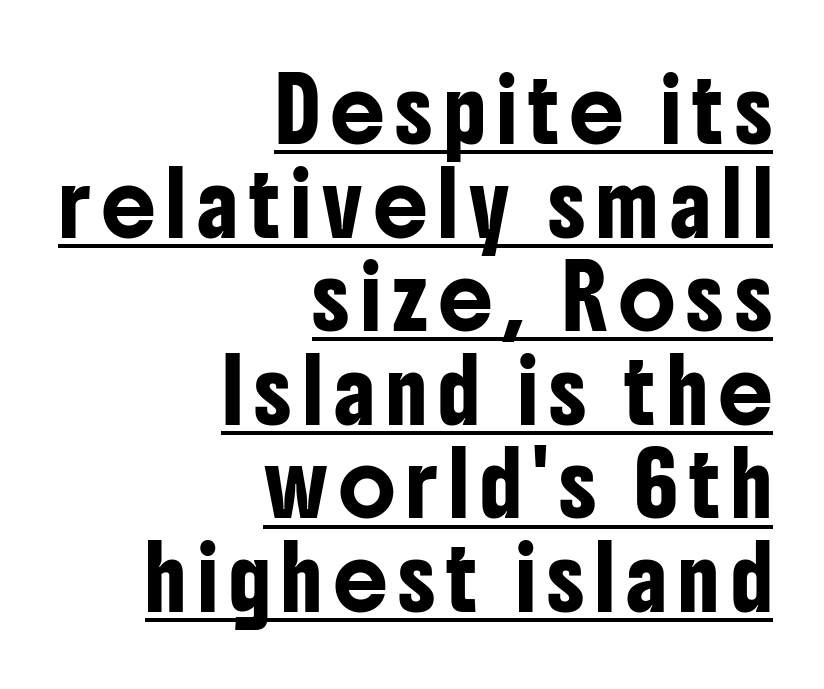
{"serif": "no", "italic": "no", "width": "condensed", "stroke_contrast": "low", "x_height": "medium", "monospaced": "no", "underline": "yes", "align": "right", "line_spacing": "normal", "line_spacing_ratio": 1.56, "glyph_px": 60}
